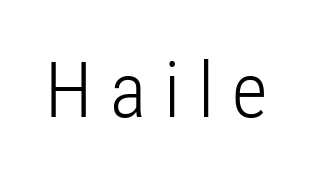
The image shows 77 px light, condensed sans-serif type, upright; set unusually wide letter spacing (+0.23 em), not underlined; low stroke contrast and a medium x-height.
